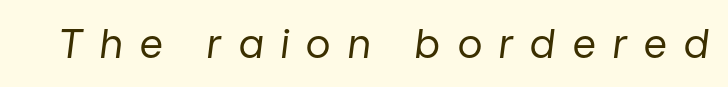
The space beneath each line is pristine and unruled. An italicized treatment has been applied to the whole sample. Spacing between characters has been opened up far beyond the box default. You could not count columns in this text — the font is proportionally spaced. Ink coverage per letter is moderate at most.
